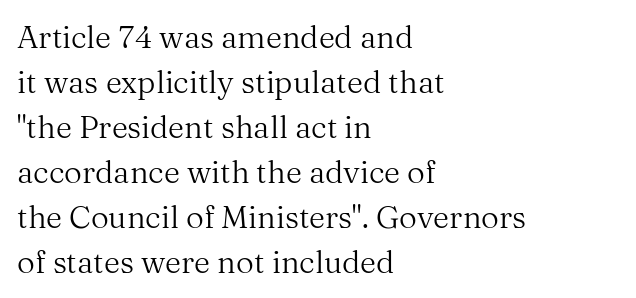
The image shows 31 px regular-weight serif type, upright; set left-aligned, normal line spacing (1.45x), normal letter spacing, not underlined; medium stroke contrast and a medium x-height.
